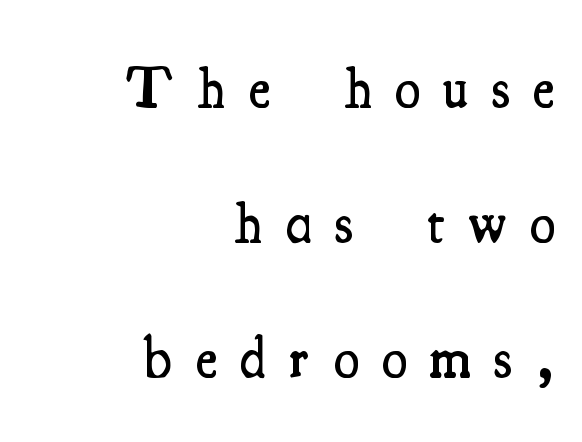
The image shows 58 px semibold, condensed serif type, upright; set right-aligned, loose line spacing (2.33x), unusually wide letter spacing (+0.41 em), not underlined; medium stroke contrast and a small x-height.
